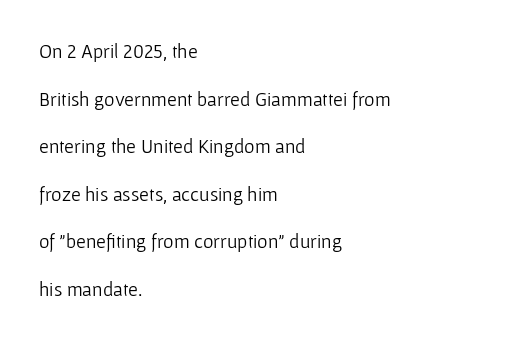
The image shows 20 px text type, upright; set left-aligned, loose line spacing (2.38x), normal letter spacing, not underlined.
